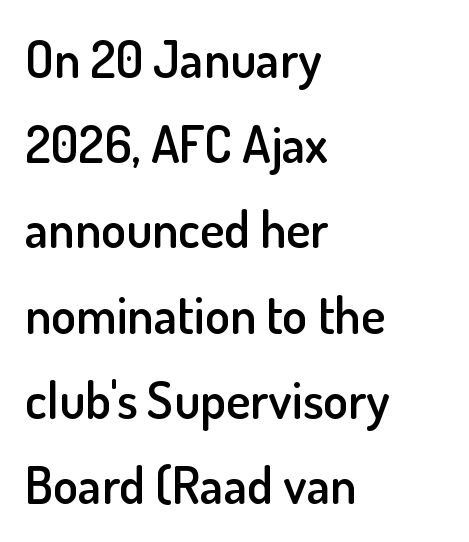
{"serif": "no", "italic": "no", "bold": "semi", "weight": "semibold", "width": "normal", "stroke_contrast": "low", "x_height": "small", "monospaced": "no", "underline": "no", "align": "left", "line_spacing": "normal", "line_spacing_ratio": 1.67, "letter_spacing": "normal", "letter_spacing_em": 0.0, "glyph_px": 51}
